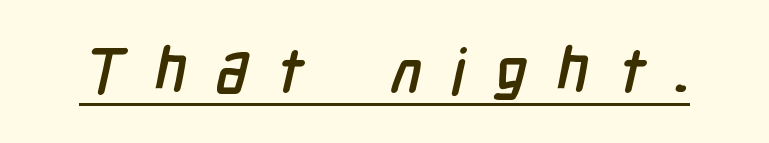
The image shows 62 px semibold, condensed sans-serif type; set unusually wide letter spacing (+0.47 em), underlined; low stroke contrast and a medium x-height.
